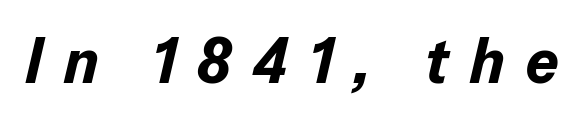
Q: Is the text bold? A: Yes.
Q: Is the text italic (slanted)? A: Yes, it leans right by about 13 degrees.
Q: Is the text underlined? A: No.
Q: Is the spacing between letters normal or unusually wide? A: Unusually wide.
Q: Width (condensed, normal, or wide)? A: Normal.
Q: Stroke contrast? A: Low.
Q: x-height? A: Medium.
Q: Monospaced? A: No.
